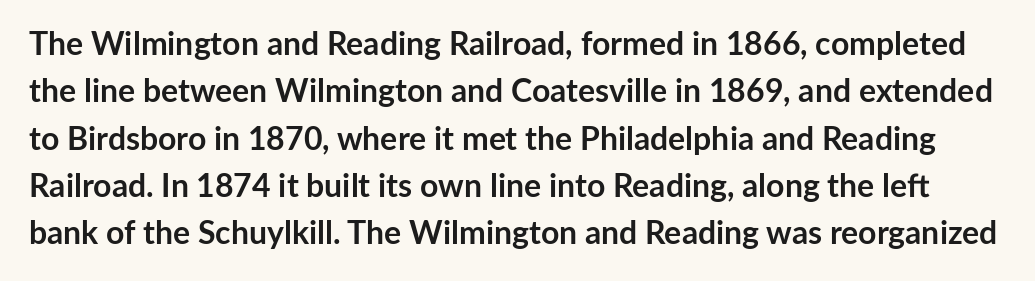
{"serif": "no", "italic": "no", "bold": "yes", "weight": "semibold", "width": "normal", "stroke_contrast": "low", "x_height": "medium", "monospaced": "no", "underline": "no", "line_spacing": "normal", "line_spacing_ratio": 1.48, "letter_spacing": "normal", "letter_spacing_em": 0.0, "glyph_px": 32}
